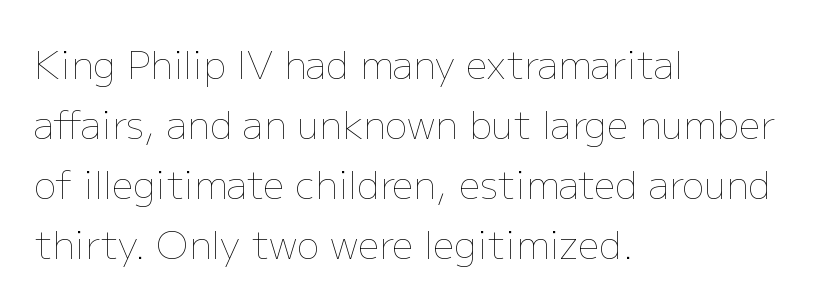
Q: Is the text bold? A: No.
Q: Is the text italic (slanted)? A: No, it is upright.
Q: Is the text underlined? A: No.
Q: How is the paragraph aligned? A: Left-aligned.
Q: Is the spacing between letters normal or unusually wide? A: Normal.
Q: Is the spacing between lines tight, normal or loose? A: Normal.
Q: Width (condensed, normal, or wide)? A: Normal.
Q: Stroke contrast? A: Low.
Q: x-height? A: Medium.
Q: Monospaced? A: No.
